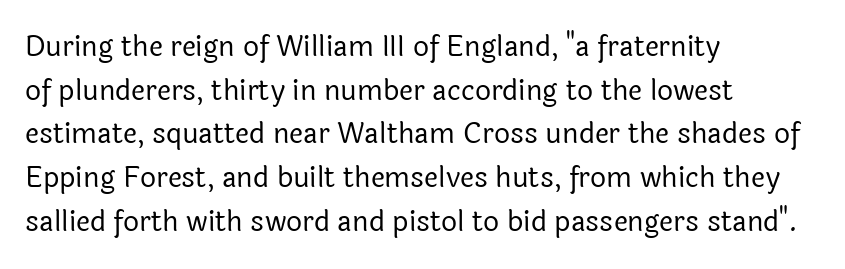
Q: Is the text bold? A: No.
Q: Is the text italic (slanted)? A: No, it is upright.
Q: Is the typeface a serif or a sans-serif typeface? A: Sans-serif.
Q: Is the text underlined? A: No.
Q: How is the paragraph aligned? A: Left-aligned.
Q: Is the spacing between letters normal or unusually wide? A: Normal.
Q: Is the spacing between lines tight, normal or loose? A: Normal.
Q: Width (condensed, normal, or wide)? A: Normal.
Q: x-height? A: Medium.
Q: Monospaced? A: No.
